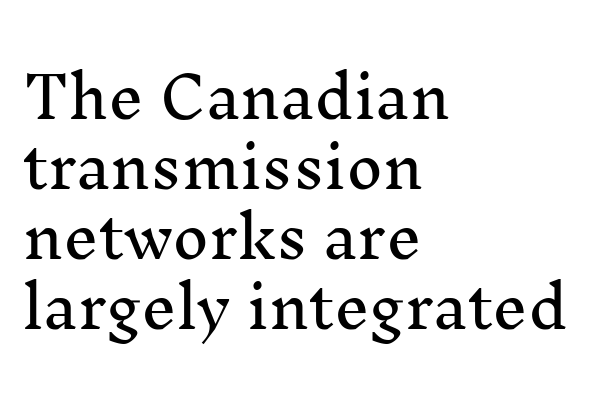
{"serif": "yes", "italic": "no", "width": "normal", "stroke_contrast": "medium", "x_height": "medium", "monospaced": "no", "underline": "no", "align": "left", "line_spacing": "normal", "line_spacing_ratio": 1.25, "letter_spacing": "normal", "letter_spacing_em": 0.0, "glyph_px": 56}
